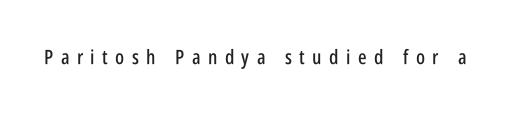
The image shows 20 px text type, upright; set unusually wide letter spacing (+0.37 em), not underlined.
